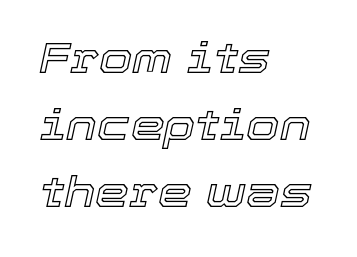
A typesetter would call this leading conventional body-copy spacing. This rendering features lettering with no underline. Inter-character spacing is left at the font's built-in metrics. If you drew a line through each stem, it would be angled. Looks like regular typesetting: each glyph gets only the width it needs. This sample is left-justified, so line endings fall wherever the words run out.
